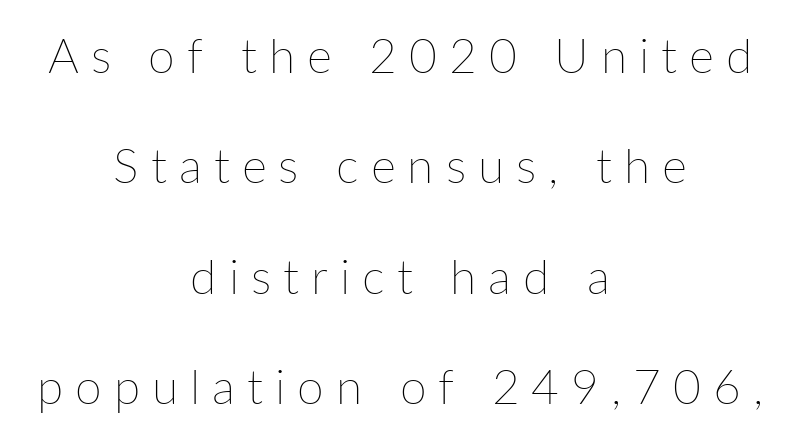
{"italic": "no", "bold": "no", "weight": "thin", "width": "normal", "stroke_contrast": "low", "x_height": "medium", "monospaced": "no", "underline": "no", "align": "center", "line_spacing": "loose", "line_spacing_ratio": 2.3, "letter_spacing": "wide", "letter_spacing_em": 0.25, "glyph_px": 48}
